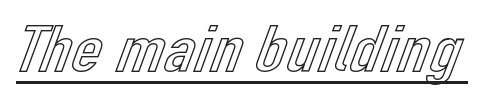
The image shows 68 px text type; set normal letter spacing, underlined; a medium x-height.
